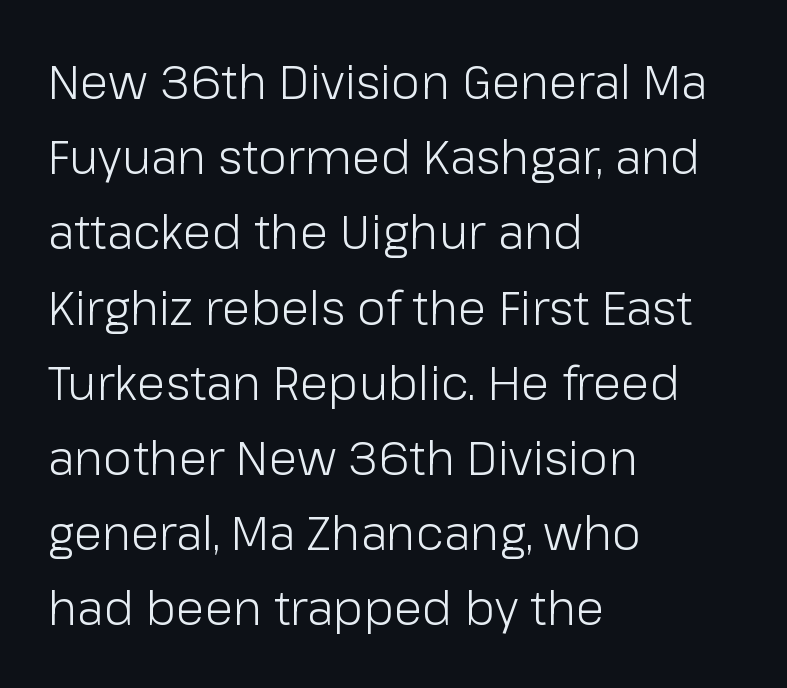
The lettering holds an erect, upright posture throughout. Each letter's strokes conclude bluntly, with no projecting serifs. Is this a heavy cut? Hardly; it is regular or lighter. Horizontal alignment here is leftward, the default for most running prose. Nothing unusual about the tracking: characters are spaced as the font intends.
